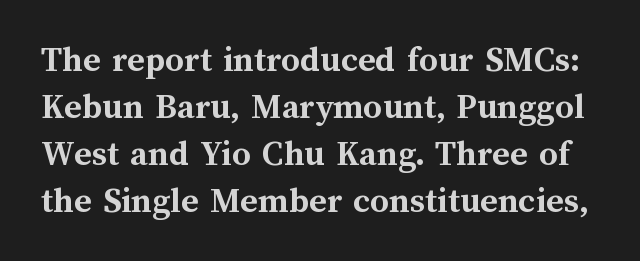
I'd describe the lettering as bold — thick and assertive. Each word holds together tightly as a unit, with standard inter-letter gaps. Is this a fixed-width face? No — the glyphs have proportional, varying widths. Every stem runs plumb, perpendicular to the baseline. Normally led — the rows are evenly, conventionally spaced.
